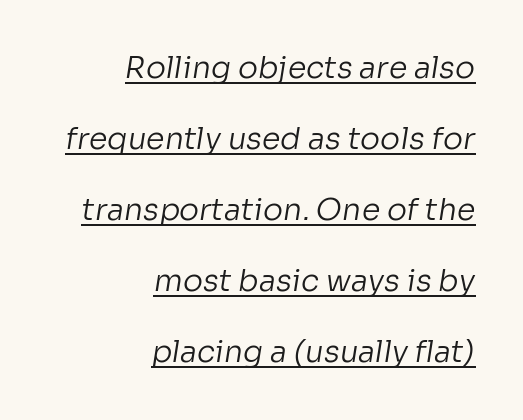
These lines are rendered in a variable-pitch font. Standard letterfit; no display-style spreading of the glyphs. Glance below the letters and you will spot a drawn line. Unlike a traditional serif, this face leaves its strokes unadorned.
